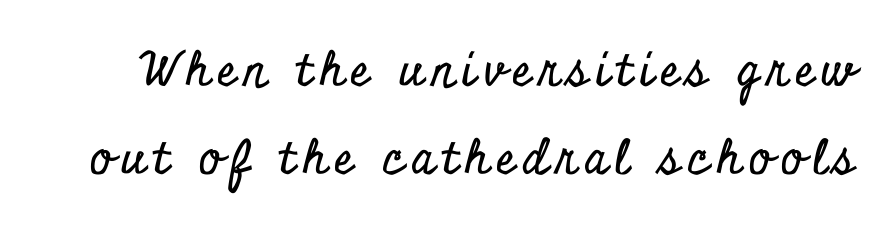
Q: Is the text italic (slanted)? A: Yes.
Q: Is the typeface a serif or a sans-serif typeface? A: Serif.
Q: Is the text underlined? A: No.
Q: Width (condensed, normal, or wide)? A: Condensed.
Q: Stroke contrast? A: Low.
Q: x-height? A: Small.
Q: Monospaced? A: No.
